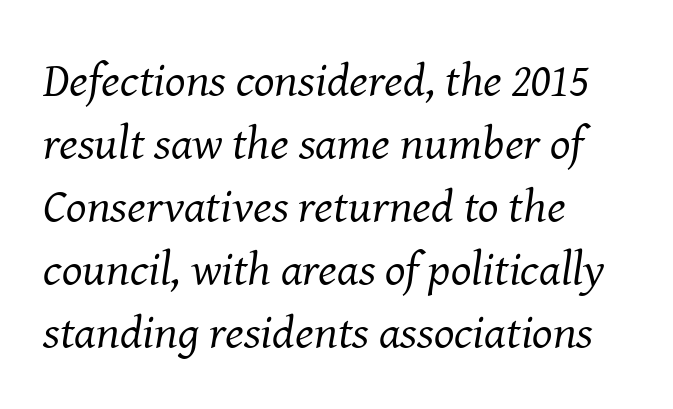
The image shows 48 px regular-weight serif type, italic (leaning right); set left-aligned, normal line spacing (1.31x), normal letter spacing, not underlined; medium stroke contrast and a medium x-height.
